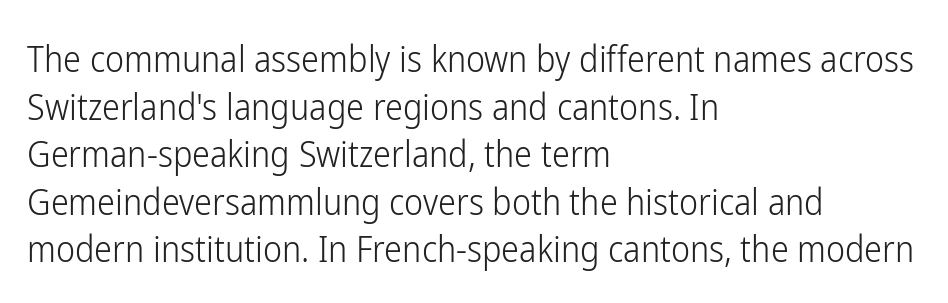
Unlike italic type, these characters show no tilt at all. The text was rendered using a sans face with plain stroke endings. Varying glyph widths throughout — classic text-font behaviour. Leading: standard. The rag falls on the right side of this text block.
